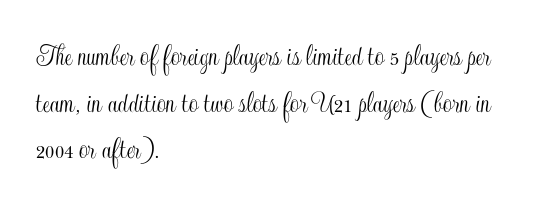
The image shows 32 px condensed type; set left-aligned, normal line spacing (1.46x), normal letter spacing, not underlined; a small x-height.
